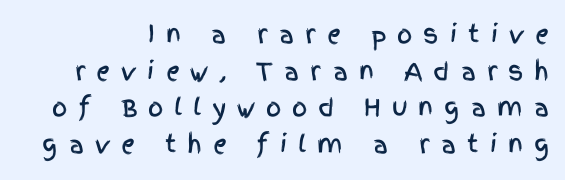
The image shows 24 px text type, upright; set normal line spacing (1.53x), unusually wide letter spacing (+0.45 em), not underlined.
